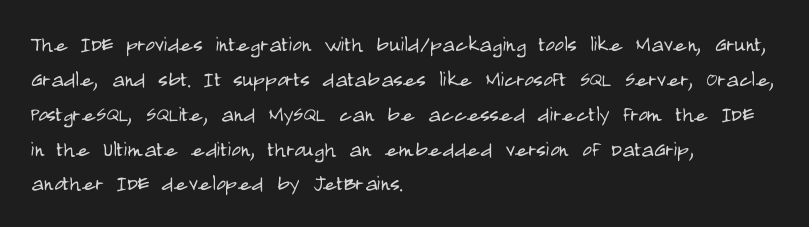
Q: Is the text bold? A: No.
Q: Is the text italic (slanted)? A: No, it is upright.
Q: Is the text underlined? A: No.
Q: How is the paragraph aligned? A: Left-aligned.
Q: Is the spacing between letters normal or unusually wide? A: Normal.
Q: Is the spacing between lines tight, normal or loose? A: Normal.
